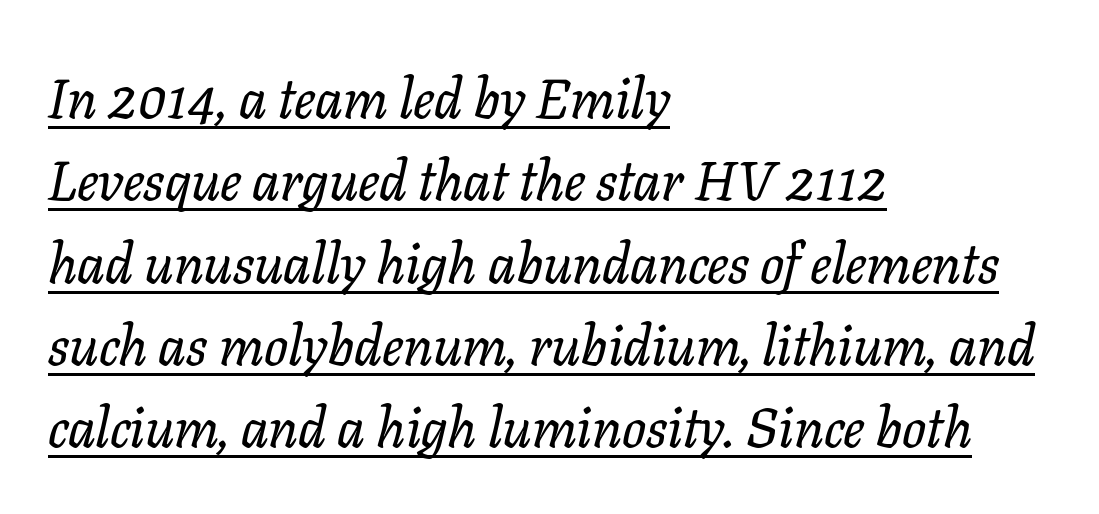
{"serif": "yes", "italic": "yes", "lean": "right", "slant_degrees": 11, "width": "normal", "stroke_contrast": "low", "x_height": "medium", "monospaced": "no", "underline": "yes", "align": "left", "line_spacing": "normal", "line_spacing_ratio": 1.47, "letter_spacing": "normal", "letter_spacing_em": 0.0, "glyph_px": 56}
